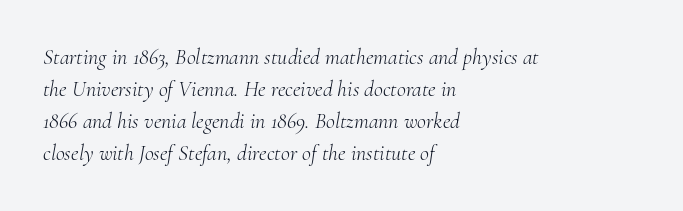
The image shows 22 px text type, italic (leaning right); set left-aligned, normal line spacing (1.46x), normal letter spacing, not underlined.
